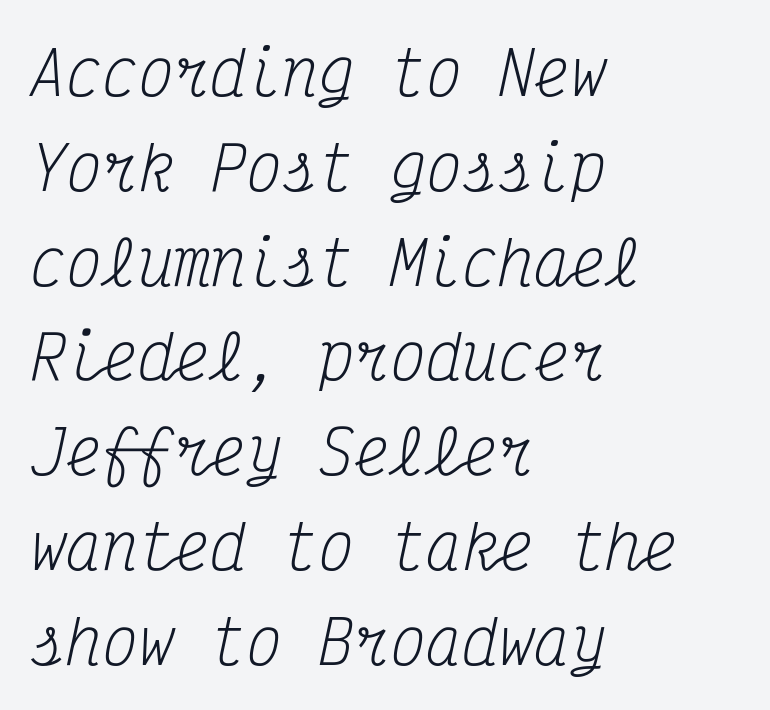
The image shows 60 px regular-weight, condensed serif type, italic (leaning right), monospaced; set left-aligned, normal line spacing (1.58x), normal letter spacing, not underlined; medium stroke contrast and a medium x-height.
